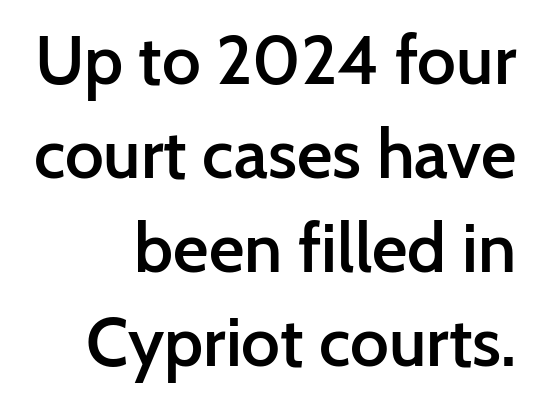
Q: Is the text bold? A: Semi-bold.
Q: Is the text italic (slanted)? A: No, it is upright.
Q: Is the typeface a serif or a sans-serif typeface? A: Sans-serif.
Q: Is the text underlined? A: No.
Q: How is the paragraph aligned? A: Right-aligned.
Q: Is the spacing between letters normal or unusually wide? A: Normal.
Q: Is the spacing between lines tight, normal or loose? A: Normal.
Q: Width (condensed, normal, or wide)? A: Normal.
Q: Stroke contrast? A: Low.
Q: x-height? A: Medium.
Q: Monospaced? A: No.
